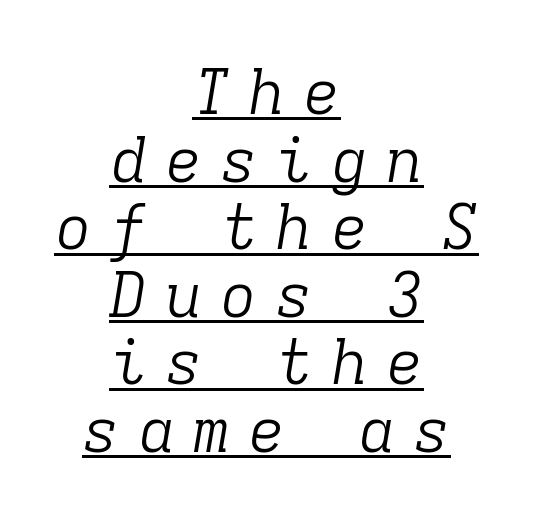
These lines were composed using italics. The cut favours lightness, reaching ordinary text weight at its darkest. Baseline-to-baseline distance is barely more than the letter height. The setting favours the middle, as headings and verse often do. Type style note: has serifs. Is this a fixed-width face? Yes — each glyph sits in an identical cell.
